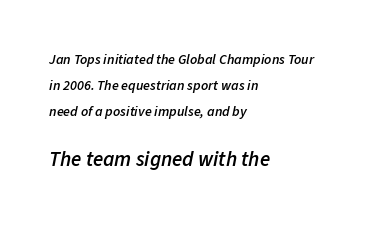
{"italic": "yes", "lean": "right", "slant_degrees": 11, "bold": "semi", "underline": "no", "align": "left", "line_spacing_ratio": 1.87, "letter_spacing": "normal", "letter_spacing_em": 0.0, "larger_block": "second", "size_ratio": 1.5, "glyph_px": 21}
